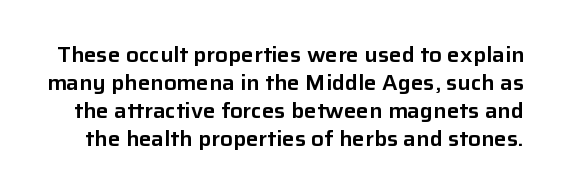
The image shows 21 px text type, upright; set normal line spacing (1.34x), normal letter spacing, not underlined.
